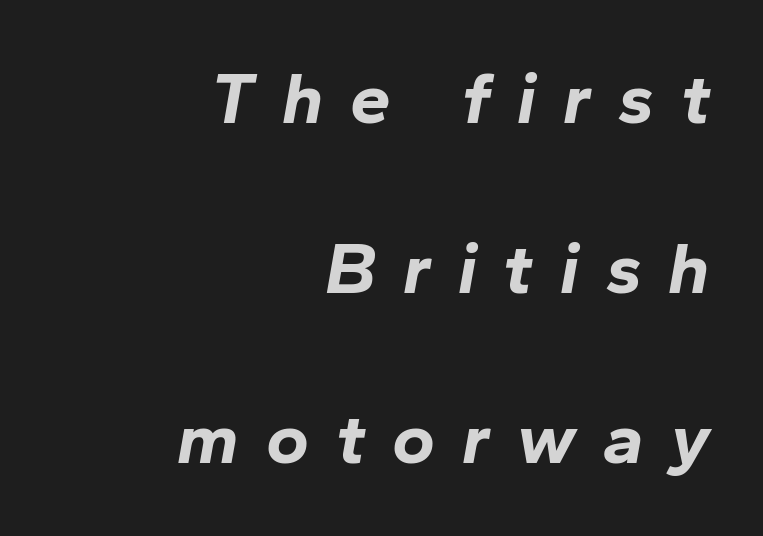
Q: Is the text bold? A: Yes.
Q: Is the text italic (slanted)? A: Yes, it leans right by about 10 degrees.
Q: Is the text underlined? A: No.
Q: How is the paragraph aligned? A: Right-aligned.
Q: Is the spacing between letters normal or unusually wide? A: Unusually wide.
Q: Is the spacing between lines tight, normal or loose? A: Loose.
Q: Width (condensed, normal, or wide)? A: Normal.
Q: Stroke contrast? A: Low.
Q: x-height? A: Medium.
Q: Monospaced? A: No.
